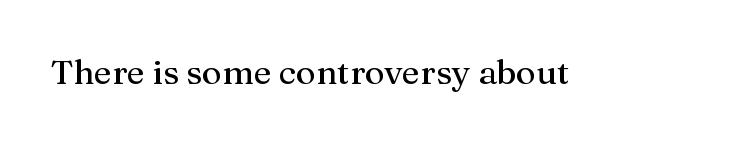
A typesetter would mark this as roman, not italic. Varying glyph widths throughout — classic text-font behaviour. The letters carry serifs — small finishing strokes at the ends of their stems. Plain, unruled lines of type. Look at the tracking — it's just the regular setting, nothing added.
